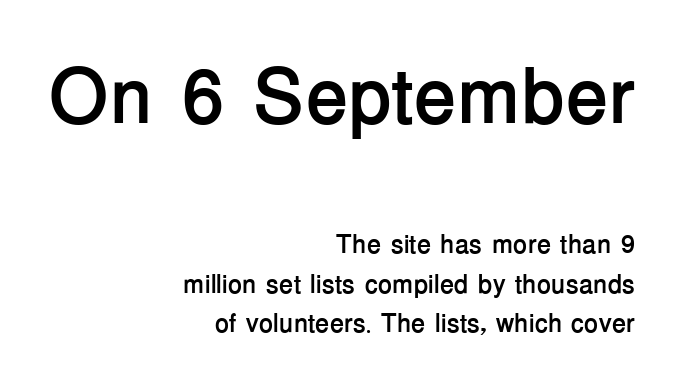
The image shows 78 px semibold sans-serif type, upright; set right-aligned, normal line spacing (1.53x), normal letter spacing, not underlined; the first (top) block is 3.0x larger; low stroke contrast and a medium x-height.
